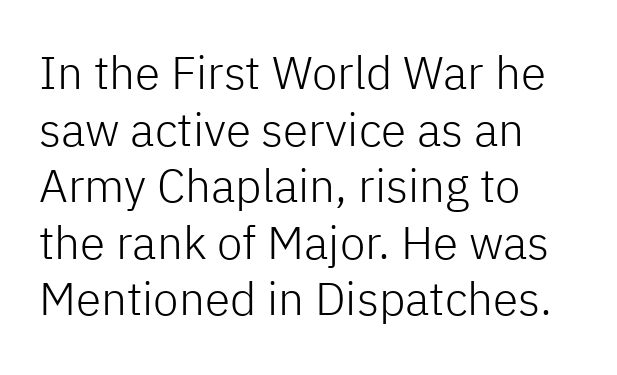
The image shows 46 px light sans-serif type, upright; set left-aligned, line spacing 1.23x, normal letter spacing, not underlined; low stroke contrast and a medium x-height.
